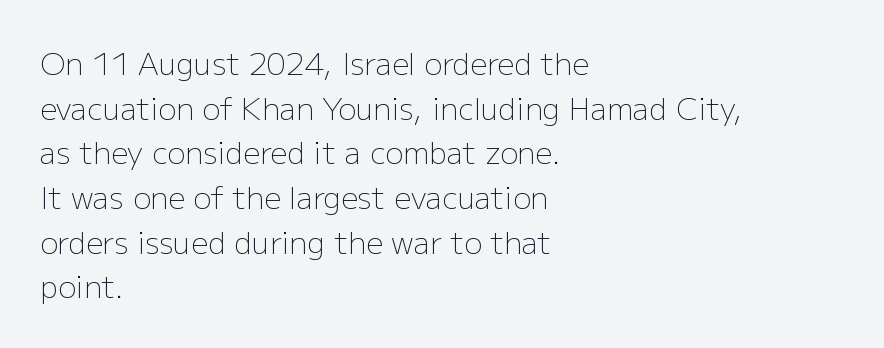
Heaviness? Minimal to ordinary, like unemphasized prose. The text block is weighted toward the left margin, trailing off unevenly rightward. Students, observe: this is what conventionally led text looks like. Italic: no, the glyphs are upright roman.
